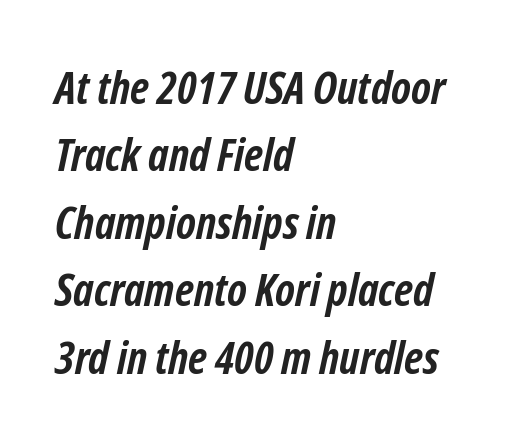
Q: Is the text bold? A: Yes.
Q: Is the text italic (slanted)? A: Yes, it leans right by about 12 degrees.
Q: Is the text underlined? A: No.
Q: How is the paragraph aligned? A: Left-aligned.
Q: Is the spacing between letters normal or unusually wide? A: Normal.
Q: Is the spacing between lines tight, normal or loose? A: Normal.
Q: Width (condensed, normal, or wide)? A: Condensed.
Q: Stroke contrast? A: Low.
Q: x-height? A: Medium.
Q: Monospaced? A: No.
